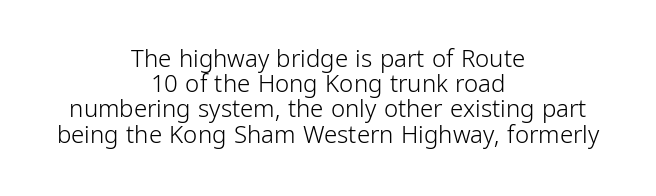
{"italic": "no", "bold": "no", "underline": "no", "align": "center", "line_spacing": "tight", "line_spacing_ratio": 1.05, "letter_spacing": "normal", "letter_spacing_em": 0.0, "glyph_px": 24}
